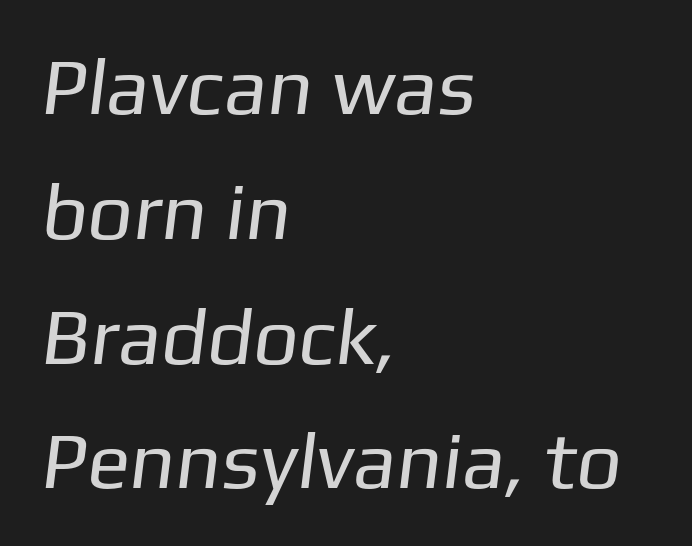
The area under the type is left untouched. Stroke terminals: plain, sans-serif. Line spacing here is normal. Each letter keeps its own natural width here, so spacing adapts to shape. How are the letters spaced? Ordinarily, with no added tracking.
